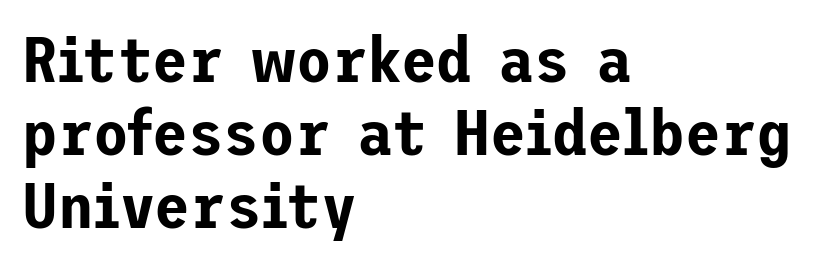
The image shows 65 px sans-serif type, upright; set left-aligned, tight line spacing (1.12x), normal letter spacing, not underlined; low stroke contrast and a medium x-height.
